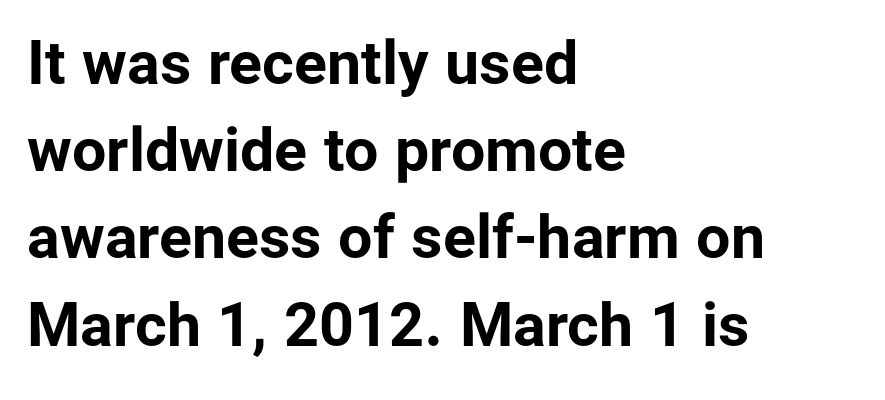
The image shows 61 px bold sans-serif type, upright; set left-aligned, normal line spacing (1.43x), normal letter spacing, not underlined; low stroke contrast and a medium x-height.
